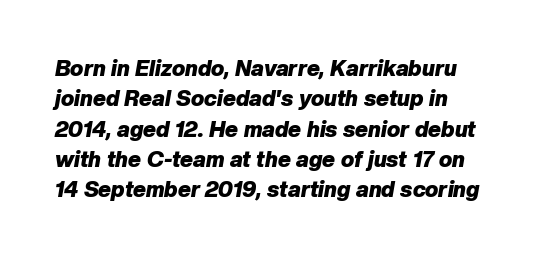
Beneath every word, the page is bare. Emphasis-style slanted type is in use. Vertical spacing — default. Line beginnings align vertically; line endings do not.
